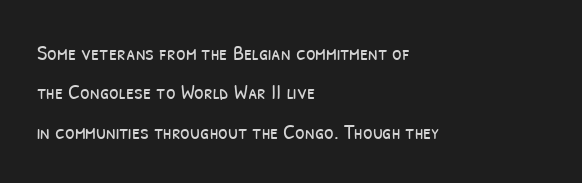
Nothing heavy about these letters — not bold at all. There is no visible air inserted between adjacent glyphs. Rule under the text: the space is simply empty. Left-aligned paragraph, ragged on the right.
